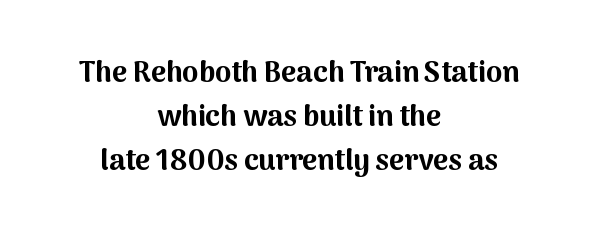
The letters sit at their default tracking, neither squeezed nor spread. Just letters on the line, the space beneath them empty. The letters stand straight up with perfectly vertical stems. This rendering employs a face without finishing strokes, i.e., a sans-serif. Weight: bold.
